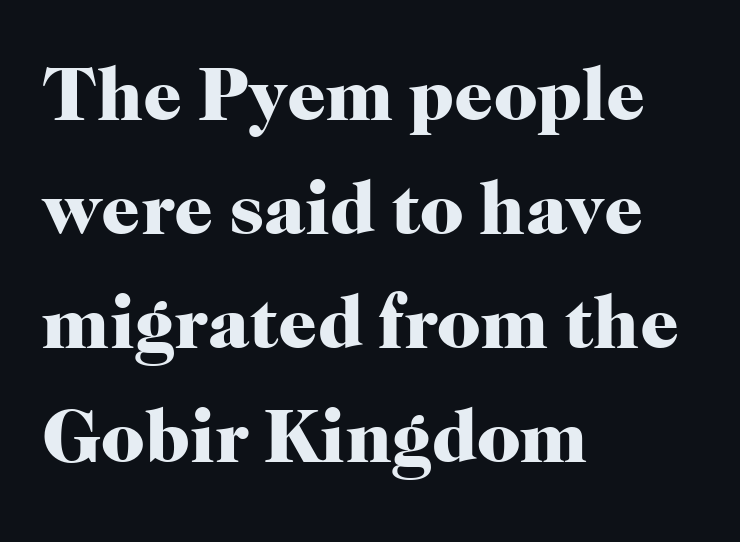
{"serif": "yes", "italic": "no", "bold": "yes", "weight": "heavy", "width": "normal", "stroke_contrast": "high", "x_height": "medium", "monospaced": "no", "underline": "no", "align": "left", "line_spacing": "normal", "line_spacing_ratio": 1.5, "letter_spacing": "normal", "letter_spacing_em": 0.0, "glyph_px": 76}
